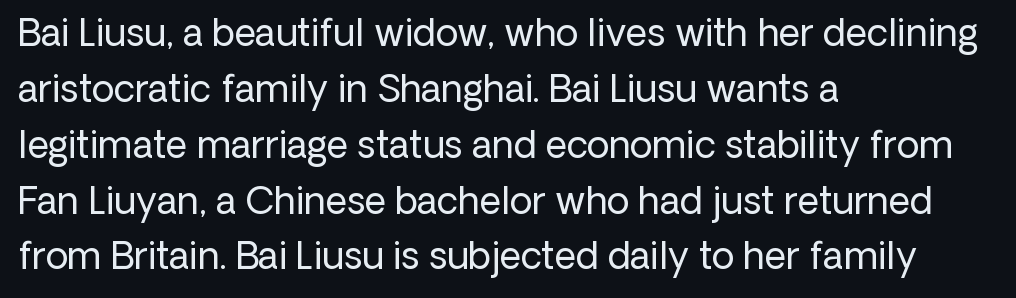
Descenders are the only things crossing below the line. Think of a printed novel: that variable character pitch is what you see here. Evenly set lines give the paragraph a standard silhouette. Caption: face not bold, strokes unweighted. The rag falls on the right side of this text block. The letters stand upright; this is a roman face.
